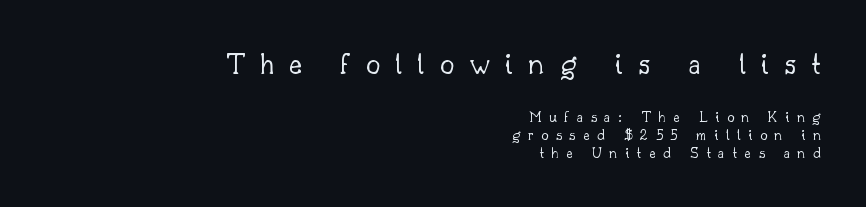
Here the glyphs are tracked loosely, breaking word shapes into spaced letters. In this sample the first text group is rendered at the bigger scale. The setting favours the right margin, as signatures and pull-quotes sometimes do.
